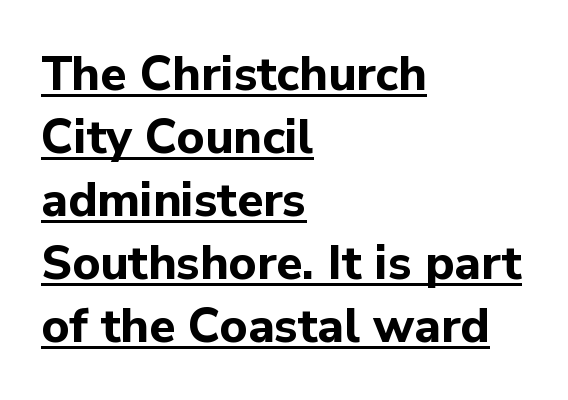
Descenders here cross a horizontal rule under the line. Horizontal alignment here is leftward, the default for most running prose. Think of a printed novel: that variable character pitch is what you see here. Font category for this specimen: sans-serif.
